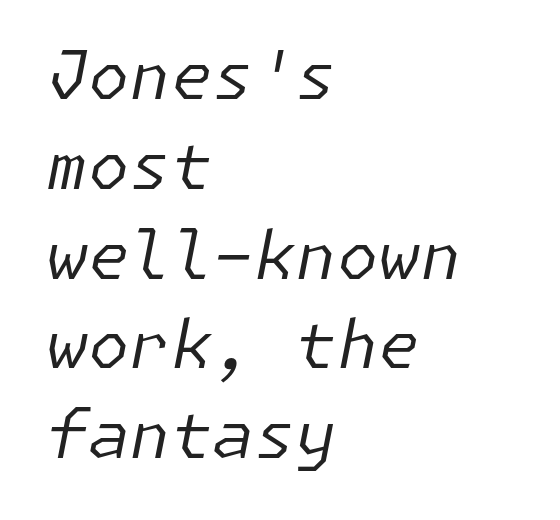
Q: Is the text bold? A: No.
Q: Is the text italic (slanted)? A: Yes, it leans right by about 11 degrees.
Q: Is the text underlined? A: No.
Q: How is the paragraph aligned? A: Left-aligned.
Q: Is the spacing between letters normal or unusually wide? A: Normal.
Q: Is the spacing between lines tight, normal or loose? A: Normal.
Q: Width (condensed, normal, or wide)? A: Normal.
Q: Stroke contrast? A: Low.
Q: x-height? A: Medium.
